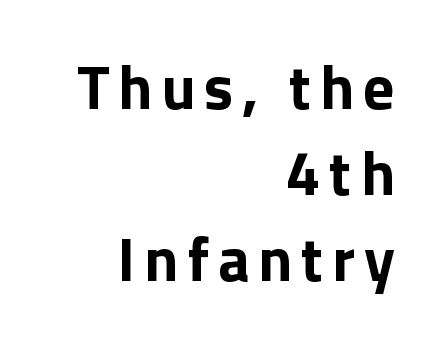
Q: Is the text bold? A: Yes.
Q: Is the text italic (slanted)? A: No, it is upright.
Q: Is the typeface a serif or a sans-serif typeface? A: Sans-serif.
Q: Is the text underlined? A: No.
Q: How is the paragraph aligned? A: Right-aligned.
Q: Is the spacing between lines tight, normal or loose? A: Normal.
Q: Width (condensed, normal, or wide)? A: Normal.
Q: Stroke contrast? A: Low.
Q: x-height? A: Medium.
Q: Monospaced? A: No.
